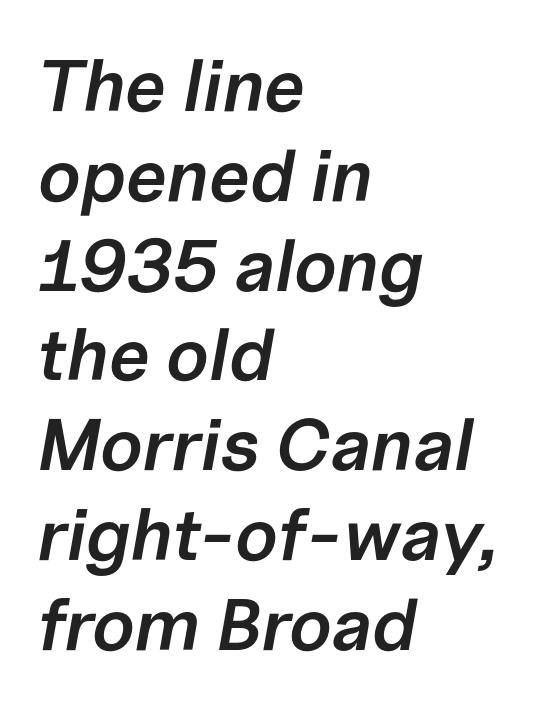
Q: Is the text bold? A: Semi-bold.
Q: Is the text italic (slanted)? A: Yes, it leans right by about 10 degrees.
Q: Is the text underlined? A: No.
Q: How is the paragraph aligned? A: Left-aligned.
Q: Is the spacing between letters normal or unusually wide? A: Normal.
Q: Width (condensed, normal, or wide)? A: Normal.
Q: Stroke contrast? A: Low.
Q: x-height? A: Medium.
Q: Monospaced? A: No.
